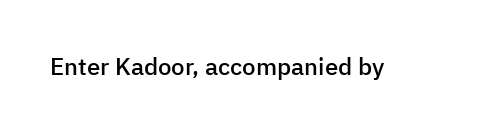
{"italic": "no", "bold": "semi", "underline": "no", "letter_spacing": "normal", "letter_spacing_em": 0.0, "glyph_px": 24}
